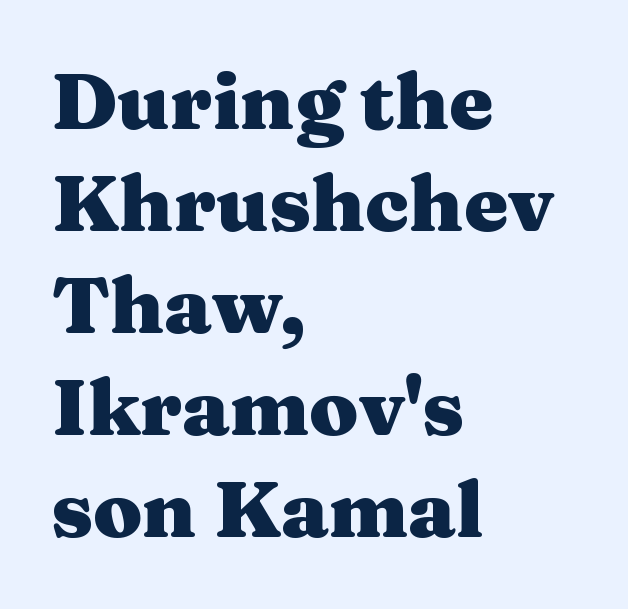
{"serif": "yes", "italic": "no", "bold": "yes", "weight": "heavy", "width": "wide", "stroke_contrast": "medium", "x_height": "medium", "monospaced": "no", "underline": "no", "align": "left", "line_spacing": "normal", "line_spacing_ratio": 1.29, "letter_spacing": "normal", "letter_spacing_em": 0.0, "glyph_px": 79}
